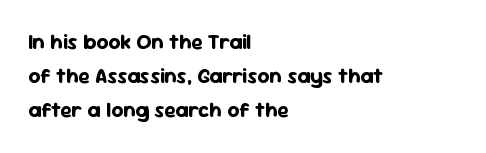
Check the space under the baseline: it is left empty. This sample is left-justified, so line endings fall wherever the words run out. Does the leading feel generous? No, just average. As a designer I'd log this as weight 700, bold.
